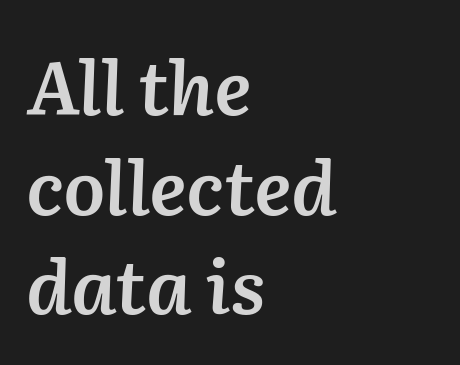
The image shows 75 px semibold type, italic (leaning right); set left-aligned, normal line spacing (1.33x), normal letter spacing, not underlined; low stroke contrast and a medium x-height.
